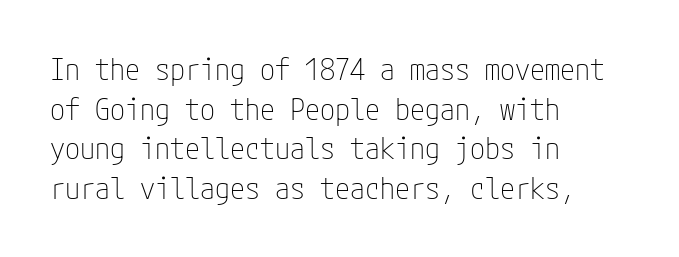
Q: Is the text bold? A: No.
Q: Is the text italic (slanted)? A: No, it is upright.
Q: Is the typeface a serif or a sans-serif typeface? A: Sans-serif.
Q: Is the text underlined? A: No.
Q: How is the paragraph aligned? A: Left-aligned.
Q: Is the spacing between letters normal or unusually wide? A: Normal.
Q: Is the spacing between lines tight, normal or loose? A: Normal.
Q: Width (condensed, normal, or wide)? A: Condensed.
Q: Stroke contrast? A: Low.
Q: x-height? A: Medium.
